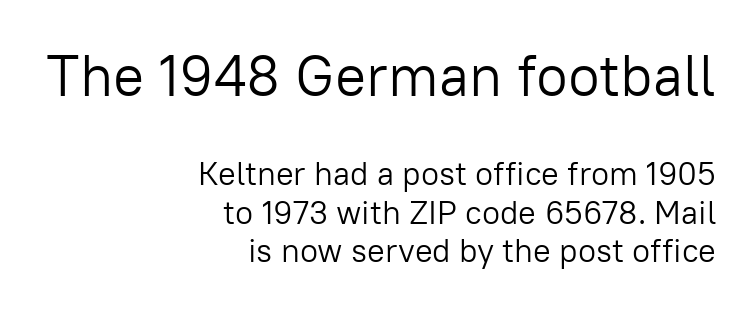
These lines are set flush right with a ragged left edge. Each letter keeps its own natural width here, so spacing adapts to shape. Between these two stacked blocks, the higher one wins on size. The specimen reads as upright at a glance.
